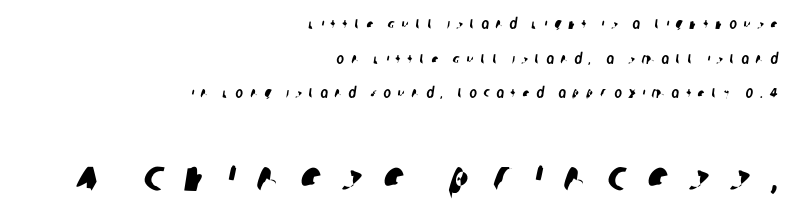
{"serif": "no", "width": "condensed", "stroke_contrast": "low", "x_height": "large", "monospaced": "no", "underline": "no", "align": "right", "line_spacing": "loose", "line_spacing_ratio": 2.48, "letter_spacing": "wide", "letter_spacing_em": 0.49, "larger_block": "second", "size_ratio": 3.07, "glyph_px": 43}
